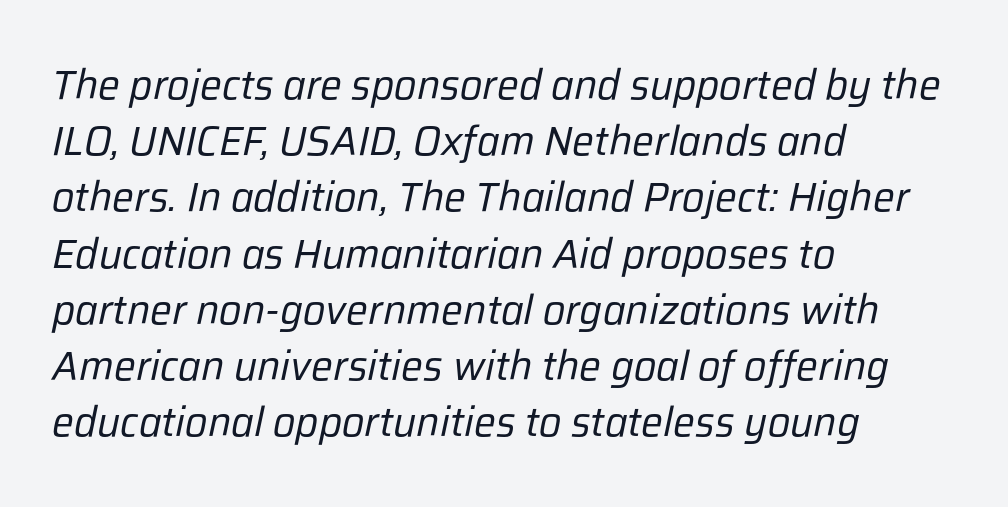
Q: Is the text bold? A: No.
Q: Is the text italic (slanted)? A: Yes, it leans right by about 12 degrees.
Q: Is the text underlined? A: No.
Q: How is the paragraph aligned? A: Left-aligned.
Q: Is the spacing between letters normal or unusually wide? A: Normal.
Q: Is the spacing between lines tight, normal or loose? A: Normal.
Q: Width (condensed, normal, or wide)? A: Normal.
Q: Stroke contrast? A: Low.
Q: x-height? A: Medium.
Q: Monospaced? A: No.
